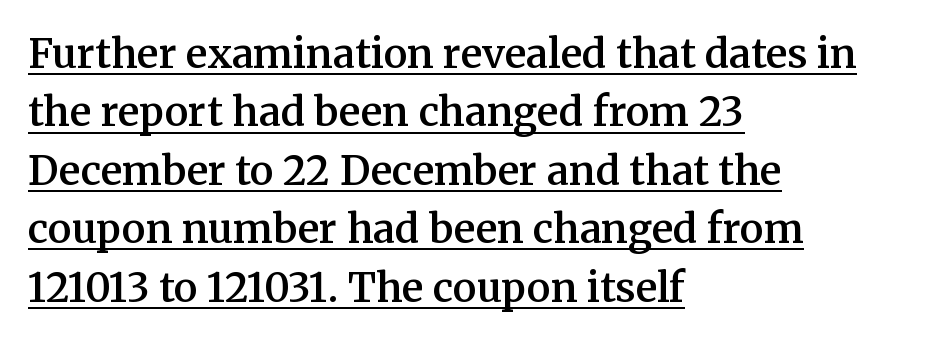
Q: Is the text bold? A: Semi-bold.
Q: Is the text italic (slanted)? A: No, it is upright.
Q: Is the typeface a serif or a sans-serif typeface? A: Serif.
Q: Is the text underlined? A: Yes.
Q: How is the paragraph aligned? A: Left-aligned.
Q: Is the spacing between letters normal or unusually wide? A: Normal.
Q: Is the spacing between lines tight, normal or loose? A: Normal.
Q: Width (condensed, normal, or wide)? A: Normal.
Q: Stroke contrast? A: Medium.
Q: x-height? A: Medium.
Q: Monospaced? A: No.
